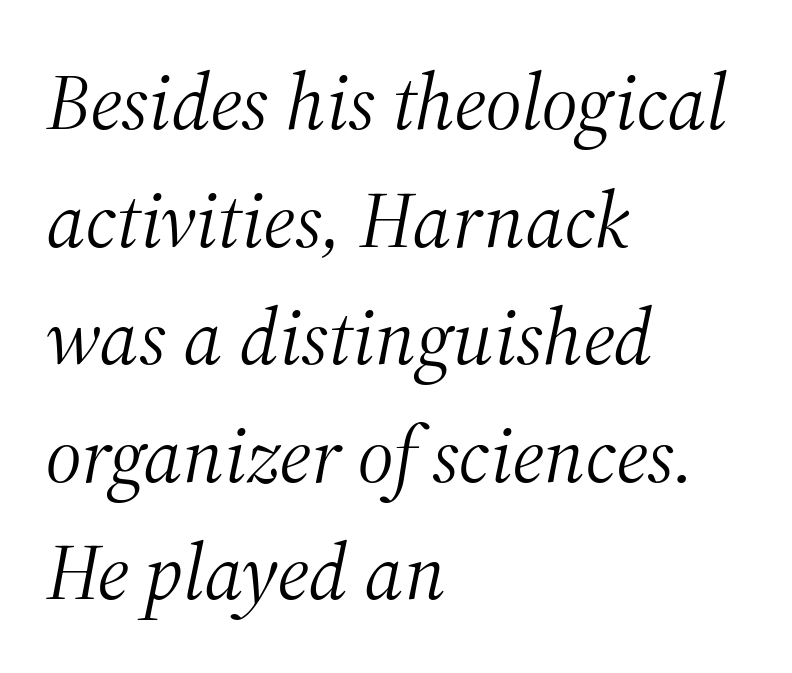
Q: Is the text bold? A: No.
Q: Is the text italic (slanted)? A: Yes, it leans right by about 12 degrees.
Q: Is the typeface a serif or a sans-serif typeface? A: Serif.
Q: Is the text underlined? A: No.
Q: How is the paragraph aligned? A: Left-aligned.
Q: Is the spacing between letters normal or unusually wide? A: Normal.
Q: Is the spacing between lines tight, normal or loose? A: Normal.
Q: Width (condensed, normal, or wide)? A: Normal.
Q: Stroke contrast? A: Medium.
Q: x-height? A: Medium.
Q: Monospaced? A: No.
